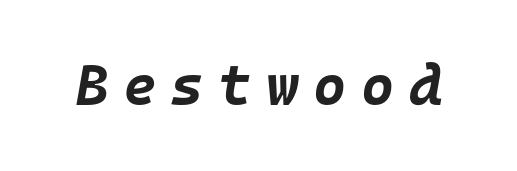
The image shows 57 px bold type, italic (leaning right), monospaced; set unusually wide letter spacing (+0.25 em), not underlined; low stroke contrast and a large x-height.
